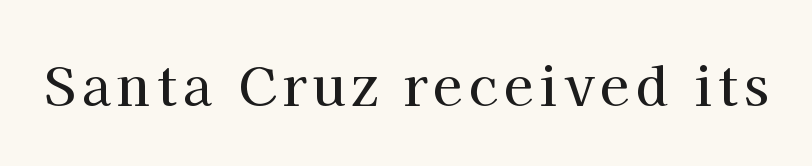
Every character sits straight up, as roman type does. Here the designer chose a conventional face with non-uniform glyph widths. The passage shown is typeset with a serif family. A bare baseline throughout the passage.
